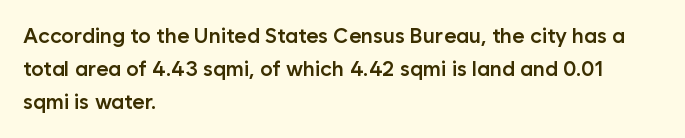
Q: Is the text bold? A: Semi-bold.
Q: Is the text italic (slanted)? A: No, it is upright.
Q: Is the text underlined? A: No.
Q: How is the paragraph aligned? A: Left-aligned.
Q: Is the spacing between letters normal or unusually wide? A: Normal.
Q: Is the spacing between lines tight, normal or loose? A: Normal.
